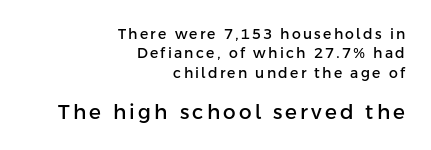
{"italic": "no", "underline": "no", "align": "right", "line_spacing": "normal", "line_spacing_ratio": 1.38, "larger_block": "second", "size_ratio": 1.43, "glyph_px": 20}
